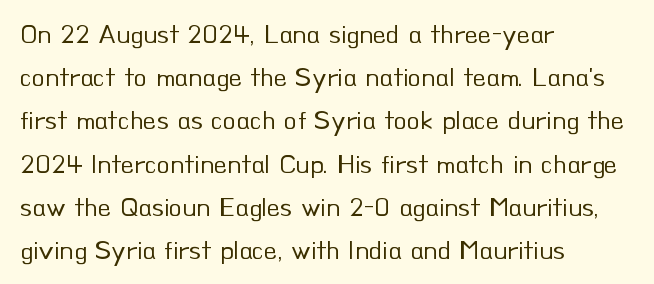
The image shows 27 px text type, upright; set left-aligned, normal line spacing (1.6x), normal letter spacing, not underlined.
